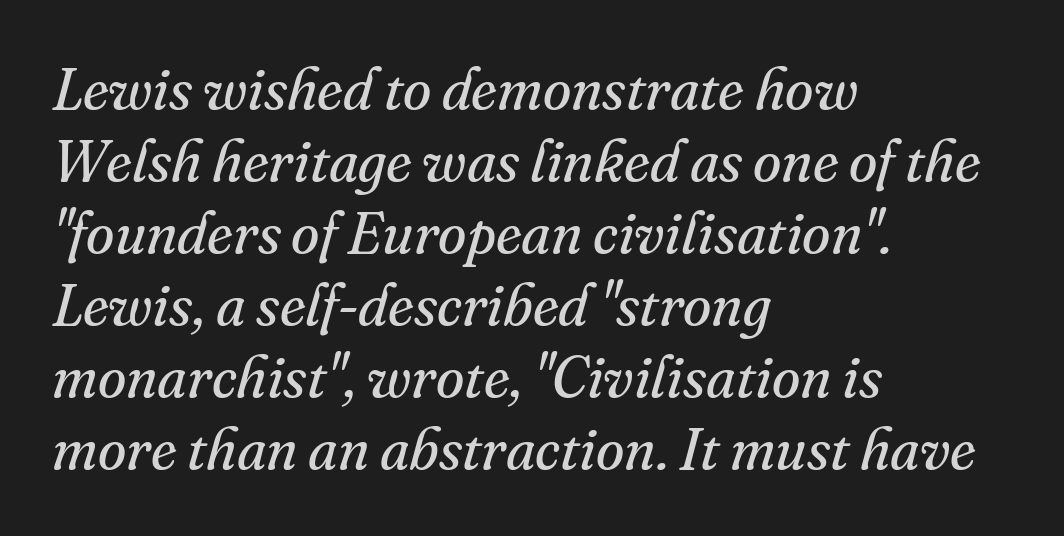
The image shows 58 px regular-weight serif type, italic (leaning right); set left-aligned, line spacing 1.24x, normal letter spacing, not underlined; medium stroke contrast and a small x-height.
